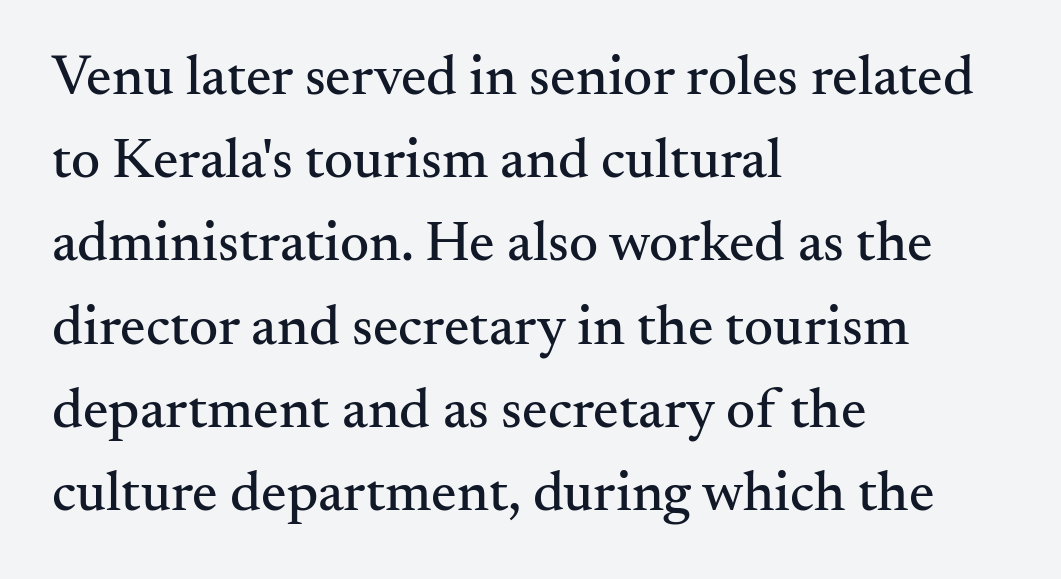
Q: Is the text italic (slanted)? A: No, it is upright.
Q: Is the typeface a serif or a sans-serif typeface? A: Serif.
Q: Is the text underlined? A: No.
Q: How is the paragraph aligned? A: Left-aligned.
Q: Is the spacing between letters normal or unusually wide? A: Normal.
Q: Is the spacing between lines tight, normal or loose? A: Normal.
Q: Width (condensed, normal, or wide)? A: Normal.
Q: Stroke contrast? A: Medium.
Q: x-height? A: Small.
Q: Monospaced? A: No.
